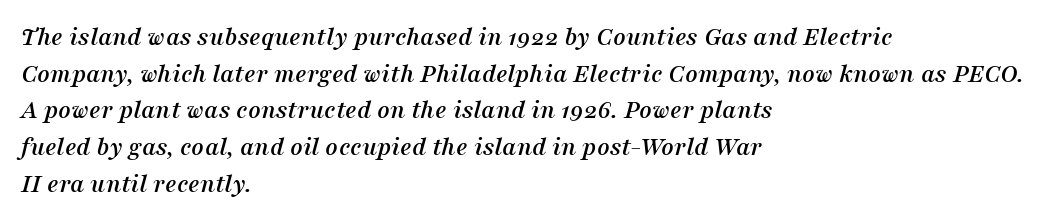
Q: Is the text italic (slanted)? A: Yes, it leans right by about 16 degrees.
Q: Is the text underlined? A: No.
Q: How is the paragraph aligned? A: Left-aligned.
Q: Is the spacing between letters normal or unusually wide? A: Normal.
Q: Is the spacing between lines tight, normal or loose? A: Normal.
